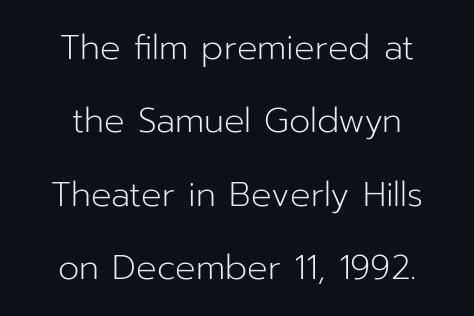
{"serif": "no", "italic": "no", "bold": "no", "weight": "light", "width": "normal", "stroke_contrast": "low", "x_height": "medium", "monospaced": "no", "underline": "no", "align": "center", "line_spacing": "loose", "line_spacing_ratio": 2.16, "letter_spacing": "normal", "letter_spacing_em": 0.0, "glyph_px": 34}
